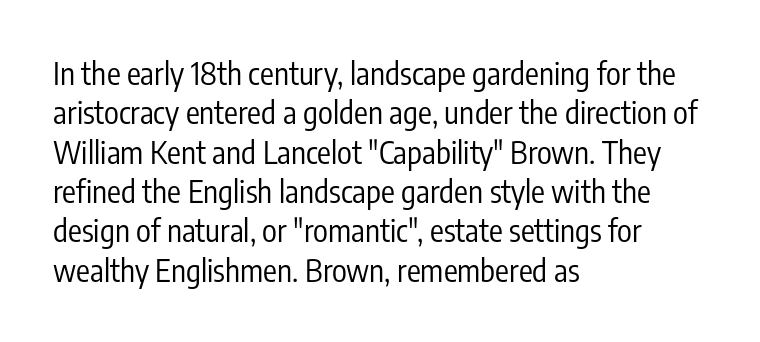
The gaps between neighbouring characters are ordinary and unremarkable. Descenders hang freely into open space. Is there much room between lines? A standard amount, neither cramped nor airy. Think of a printed novel: that variable character pitch is what you see here. Stroke terminals: plain, sans-serif.
